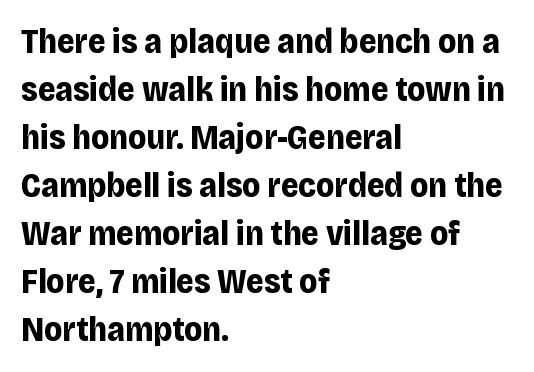
{"serif": "no", "italic": "no", "bold": "yes", "weight": "bold", "width": "normal", "stroke_contrast": "low", "x_height": "large", "monospaced": "no", "underline": "no", "align": "left", "line_spacing": "normal", "line_spacing_ratio": 1.41, "letter_spacing": "normal", "letter_spacing_em": 0.0, "glyph_px": 34}
